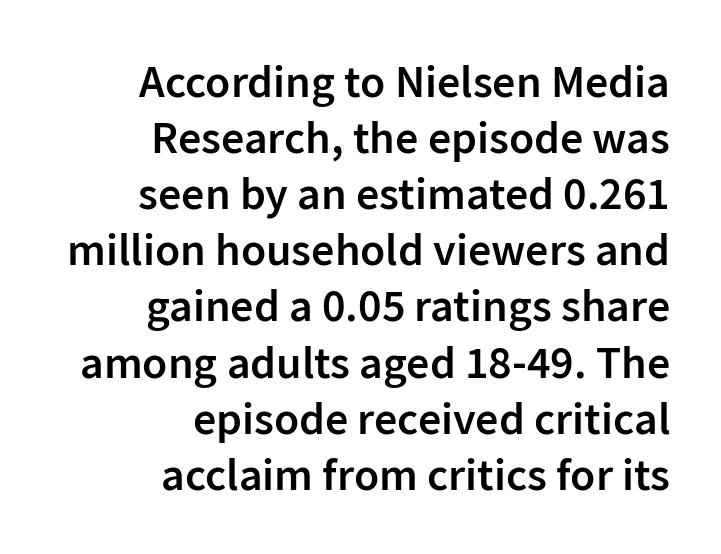
Note the varied advance widths — an 'i' is clearly narrower than an 'm'. Look at the bottom of the vertical strokes: they stop flat, with no serifs. Caption: multi-line text, flush right, ragged left. Unmarked baselines from the first word to the last.
